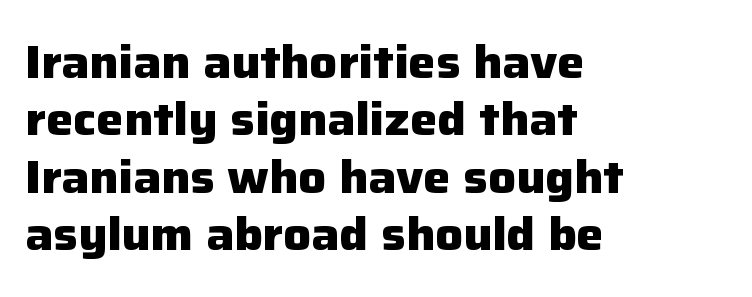
The image shows 46 px heavy sans-serif type, upright; set left-aligned, normal line spacing (1.25x), normal letter spacing, not underlined; low stroke contrast and a medium x-height.
